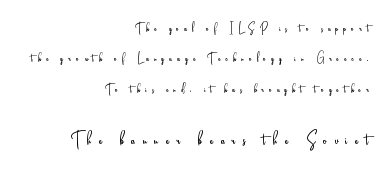
{"bold": "no", "underline": "no", "align": "right", "line_spacing": "loose", "line_spacing_ratio": 2.02, "letter_spacing": "wide", "letter_spacing_em": 0.35, "larger_block": "second", "size_ratio": 1.47, "glyph_px": 22}
